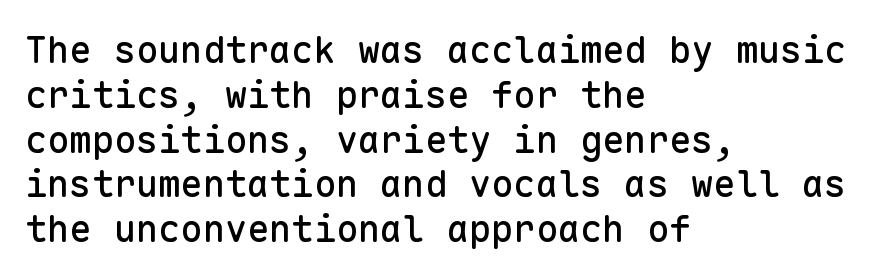
You could call the tracking neutral — neither tight nor loose. Spacing verdict: monospaced, one width for all characters. The rag falls on the right side of this text block. Italic: no, the glyphs are upright roman.
